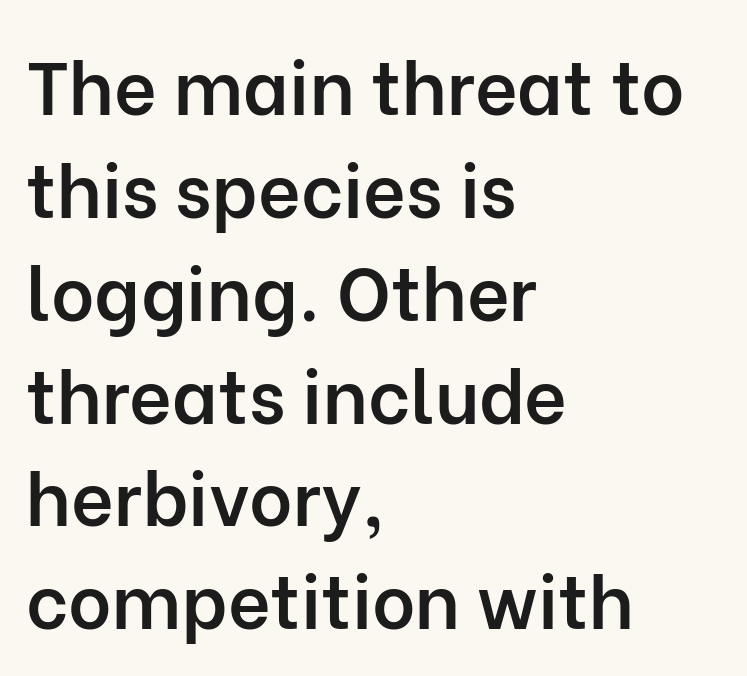
{"serif": "no", "italic": "no", "bold": "semi", "weight": "semibold", "width": "normal", "stroke_contrast": "low", "x_height": "medium", "monospaced": "no", "underline": "no", "align": "left", "line_spacing": "normal", "line_spacing_ratio": 1.39, "letter_spacing": "normal", "letter_spacing_em": 0.0, "glyph_px": 74}
